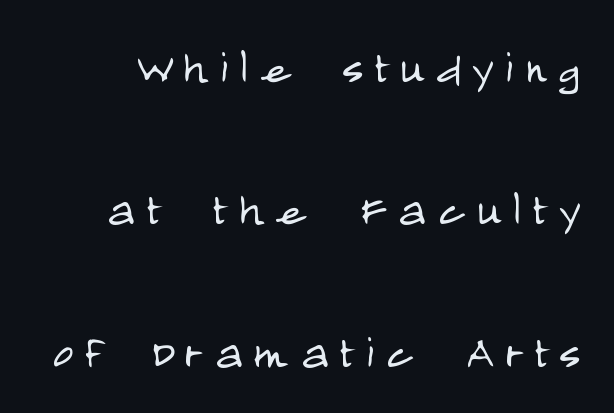
The image shows 57 px light, condensed sans-serif type, upright; set loose line spacing (2.5x), unusually wide letter spacing (+0.2 em), not underlined; low stroke contrast and a large x-height.
